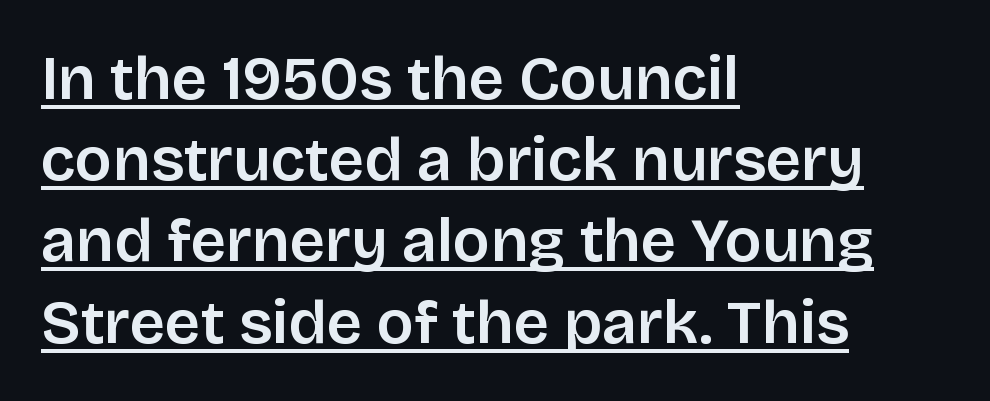
The image shows 62 px sans-serif type, upright; set left-aligned, normal line spacing (1.31x), normal letter spacing, underlined; low stroke contrast and a large x-height.
